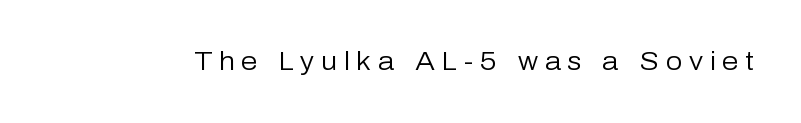
{"italic": "no", "bold": "no", "underline": "no", "letter_spacing": "wide", "letter_spacing_em": 0.26, "glyph_px": 26}
